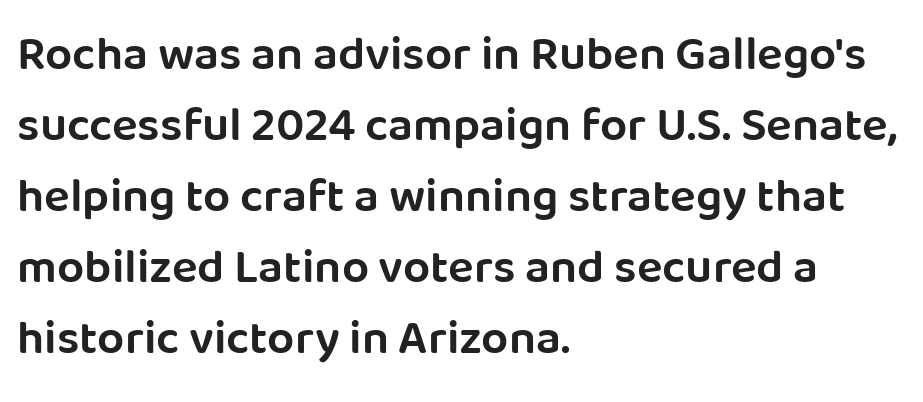
The image shows 48 px semibold sans-serif type, upright; set left-aligned, normal line spacing (1.48x), normal letter spacing, not underlined; low stroke contrast and a large x-height.
